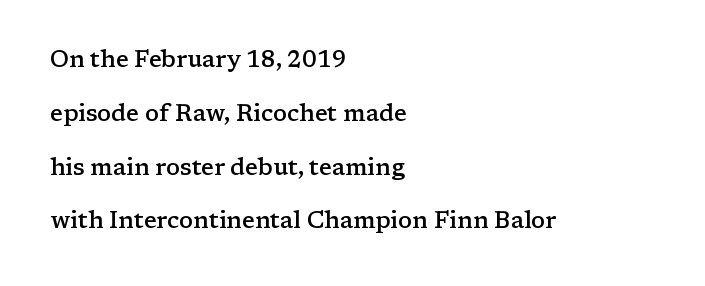
Q: Is the text bold? A: Semi-bold.
Q: Is the text italic (slanted)? A: No, it is upright.
Q: Is the text underlined? A: No.
Q: How is the paragraph aligned? A: Left-aligned.
Q: Is the spacing between letters normal or unusually wide? A: Normal.
Q: Is the spacing between lines tight, normal or loose? A: Loose.
